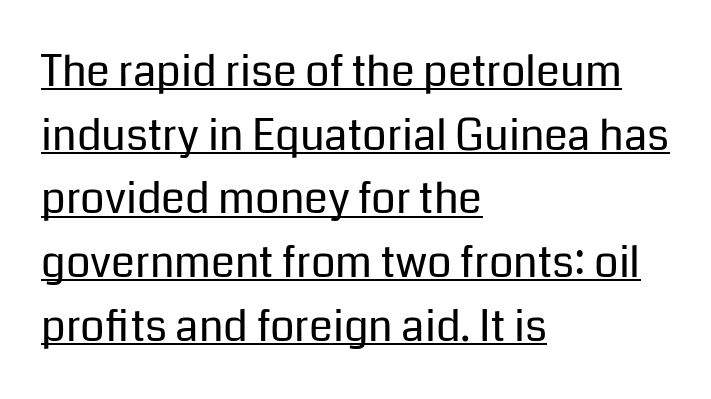
The image shows 43 px regular-weight sans-serif type, upright; set left-aligned, normal line spacing (1.48x), normal letter spacing, underlined; low stroke contrast and a medium x-height.
